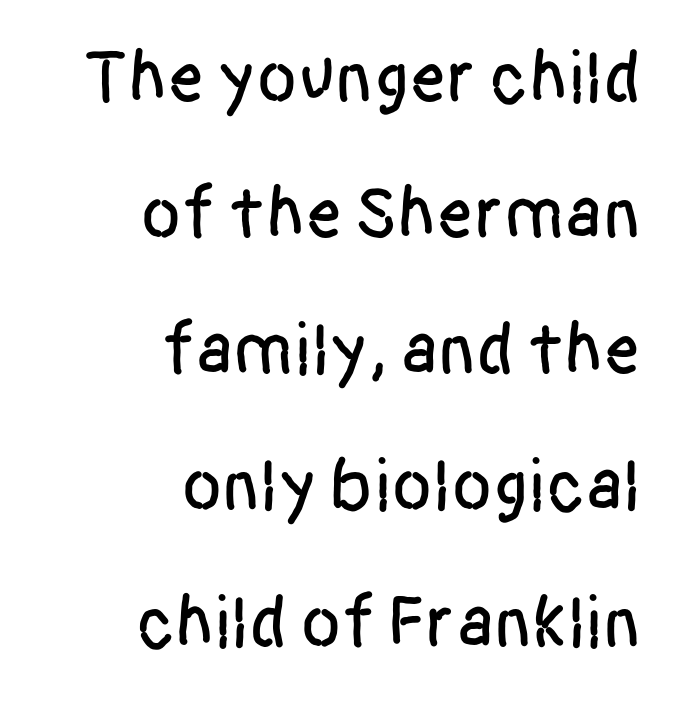
This rendering features lettering with no underline. The type sits square on the baseline with zero lean. This sample has the flowing, uneven cadence of proportional lettering. Words appear dense and cohesive because spacing is normal. Examine the stroke ends and you'll find no serifs. Line ends are locked; line starts wander.
